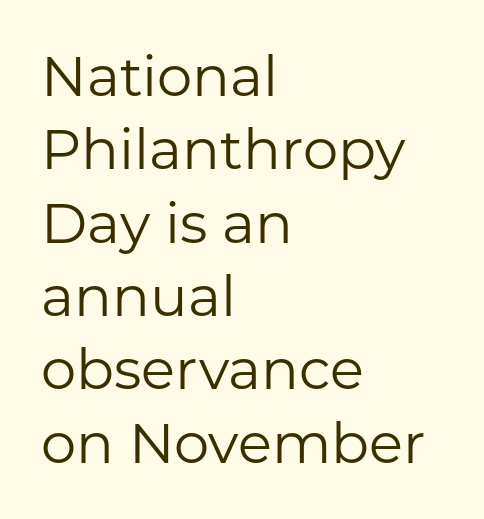
{"serif": "no", "italic": "no", "bold": "no", "weight": "regular", "width": "normal", "stroke_contrast": "low", "x_height": "medium", "monospaced": "no", "underline": "no", "align": "left", "line_spacing": "normal", "line_spacing_ratio": 1.31, "letter_spacing": "normal", "letter_spacing_em": 0.0, "glyph_px": 56}
